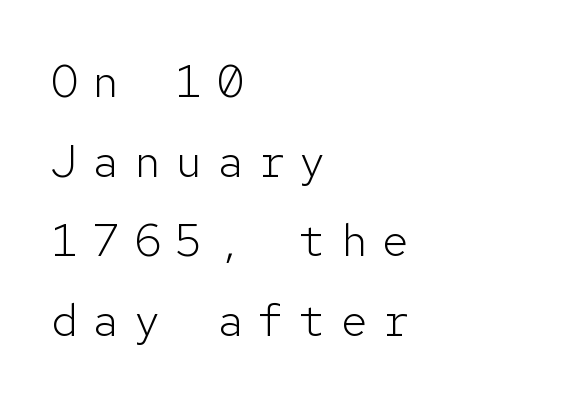
Tracking value appears strongly positive — letters spread wide. Lines of text with bare space underneath. A roman cut, with each character standing at attention. Every character here occupies the same horizontal width, giving the sample a typewriter-like rhythm. Is this a sans? Yes — the strokes have no serifs.
